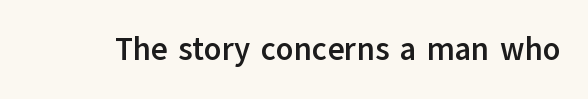
{"serif": "no", "italic": "no", "bold": "yes", "weight": "semibold", "width": "normal", "stroke_contrast": "low", "x_height": "medium", "monospaced": "no", "underline": "no", "letter_spacing": "normal", "letter_spacing_em": 0.0, "glyph_px": 32}
